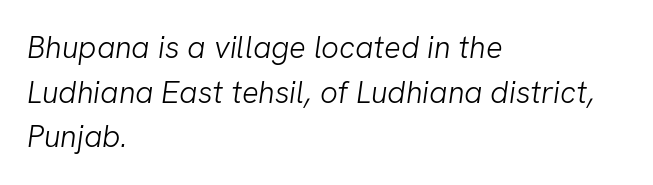
The image shows 31 px light sans-serif type; set left-aligned, normal line spacing (1.44x), normal letter spacing, not underlined; low stroke contrast and a medium x-height.
